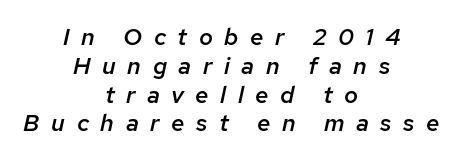
Q: Is the text bold? A: Semi-bold.
Q: Is the text italic (slanted)? A: Yes, it leans right by about 12 degrees.
Q: Is the text underlined? A: No.
Q: How is the paragraph aligned? A: Centered.
Q: Is the spacing between letters normal or unusually wide? A: Unusually wide.
